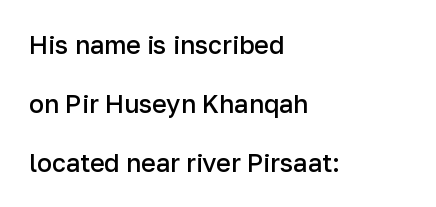
Q: Is the text bold? A: Semi-bold.
Q: Is the text italic (slanted)? A: No, it is upright.
Q: Is the text underlined? A: No.
Q: How is the paragraph aligned? A: Left-aligned.
Q: Is the spacing between letters normal or unusually wide? A: Normal.
Q: Is the spacing between lines tight, normal or loose? A: Loose.
